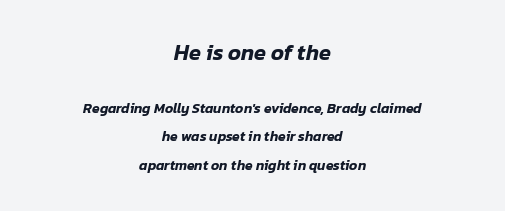
The image shows 22 px text type, italic (leaning right); set centered, loose line spacing (2.02x), normal letter spacing, not underlined; the first (top) block is 1.57x larger.
